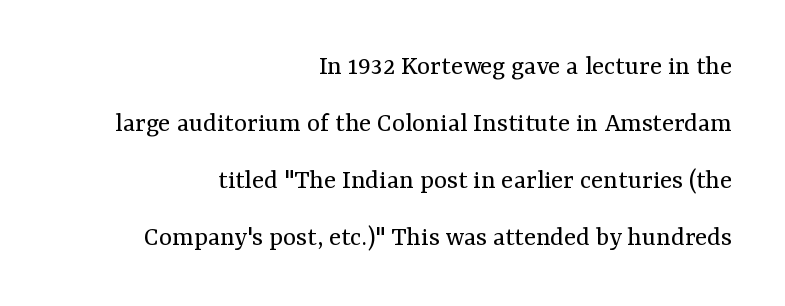
The image shows 28 px regular-weight serif type, upright; set right-aligned, loose line spacing (2.03x), normal letter spacing, not underlined; medium stroke contrast and a medium x-height.
